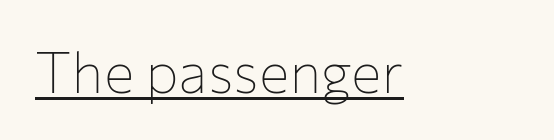
{"serif": "no", "italic": "no", "bold": "no", "weight": "thin", "width": "normal", "stroke_contrast": "low", "x_height": "medium", "monospaced": "no", "underline": "yes", "letter_spacing": "normal", "letter_spacing_em": 0.0, "glyph_px": 57}
